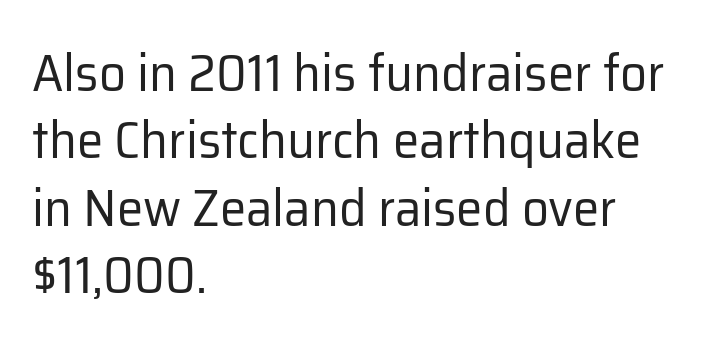
The image shows 53 px regular-weight sans-serif type, upright; set left-aligned, normal line spacing (1.27x), normal letter spacing, not underlined; low stroke contrast and a medium x-height.
